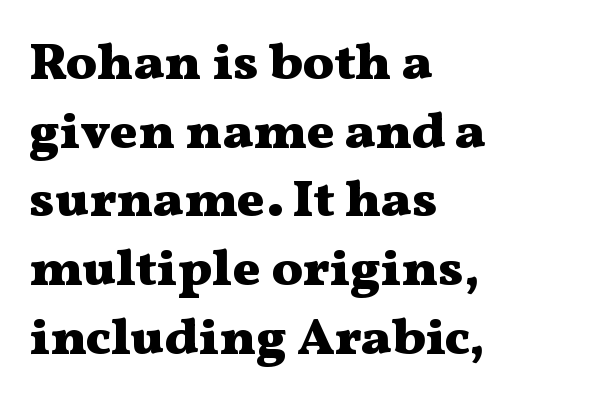
Alignment: flush left. Typesetter's note: full bold, strokes at maximum text heaviness. Normally led — the rows are evenly, conventionally spaced. Ordinary non-slanted type is in use. In terms of letterspacing, this is plain default setting.
